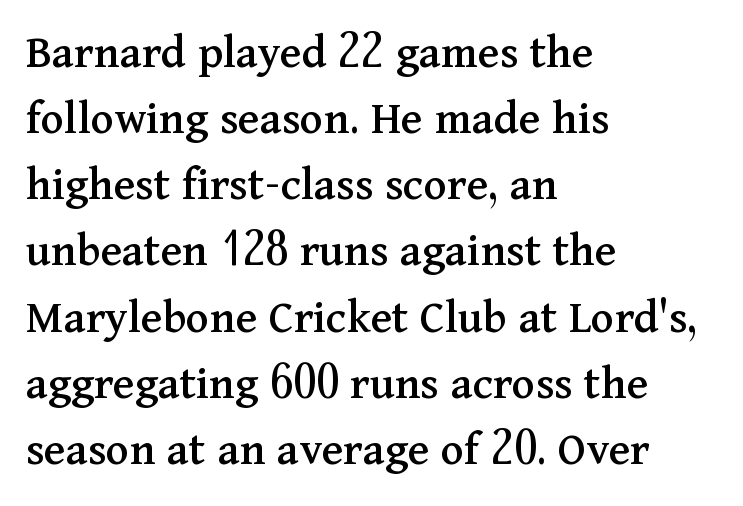
Q: Is the text italic (slanted)? A: No, it is upright.
Q: Is the typeface a serif or a sans-serif typeface? A: Serif.
Q: Is the text underlined? A: No.
Q: How is the paragraph aligned? A: Left-aligned.
Q: Is the spacing between letters normal or unusually wide? A: Normal.
Q: Is the spacing between lines tight, normal or loose? A: Normal.
Q: Width (condensed, normal, or wide)? A: Normal.
Q: Stroke contrast? A: Medium.
Q: x-height? A: Medium.
Q: Monospaced? A: No.
